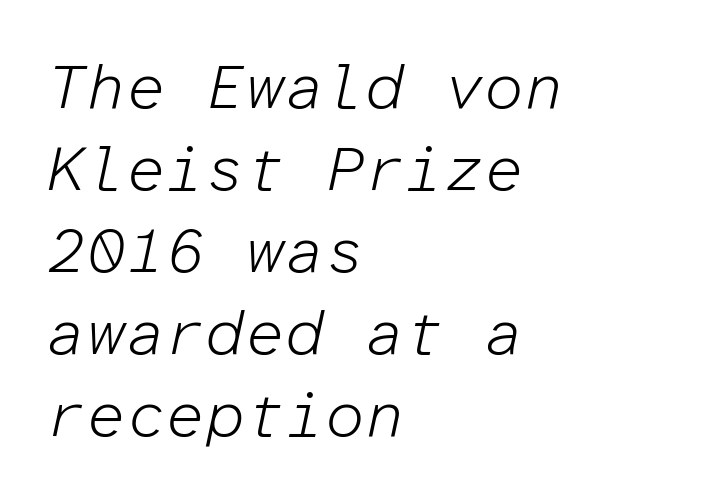
Q: Is the text bold? A: No.
Q: Is the text italic (slanted)? A: Yes, it leans right by about 12 degrees.
Q: Is the text underlined? A: No.
Q: How is the paragraph aligned? A: Left-aligned.
Q: Is the spacing between letters normal or unusually wide? A: Normal.
Q: Is the spacing between lines tight, normal or loose? A: Normal.
Q: Width (condensed, normal, or wide)? A: Normal.
Q: Stroke contrast? A: Low.
Q: x-height? A: Medium.
Q: Monospaced? A: Yes.
